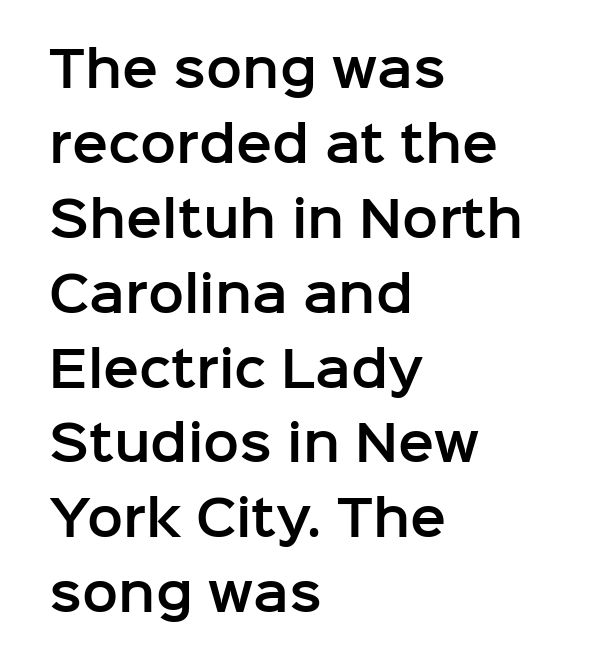
Q: Is the text italic (slanted)? A: No, it is upright.
Q: Is the typeface a serif or a sans-serif typeface? A: Sans-serif.
Q: Is the text underlined? A: No.
Q: How is the paragraph aligned? A: Left-aligned.
Q: Is the spacing between letters normal or unusually wide? A: Normal.
Q: Is the spacing between lines tight, normal or loose? A: Normal.
Q: Width (condensed, normal, or wide)? A: Normal.
Q: Stroke contrast? A: Low.
Q: x-height? A: Medium.
Q: Monospaced? A: No.
